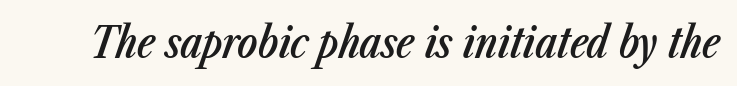
Notice how the stems are inclined rather than vertical — that's the hallmark of italics. Descender tails drop into unmarked territory. Its strokes are somewhat broadened, the hallmark of semibold type. The rendering keeps characters at their native spacing. The face used here is proportionally spaced, like ordinary book or web type.
